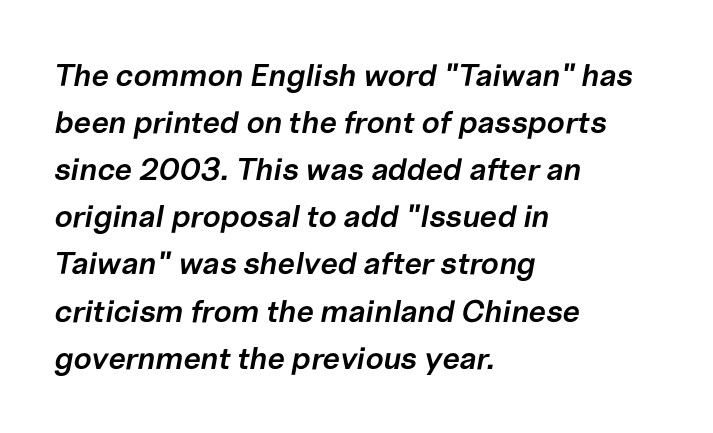
Q: Is the text bold? A: Semi-bold.
Q: Is the text italic (slanted)? A: Yes, it leans right by about 10 degrees.
Q: Is the text underlined? A: No.
Q: How is the paragraph aligned? A: Left-aligned.
Q: Is the spacing between letters normal or unusually wide? A: Normal.
Q: Is the spacing between lines tight, normal or loose? A: Normal.
Q: Width (condensed, normal, or wide)? A: Normal.
Q: Stroke contrast? A: Low.
Q: x-height? A: Medium.
Q: Monospaced? A: No.
